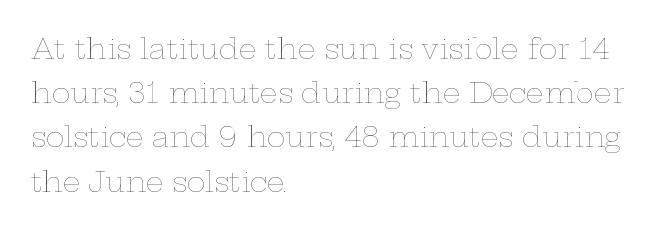
Q: Is the text bold? A: No.
Q: Is the text italic (slanted)? A: No, it is upright.
Q: Is the text underlined? A: No.
Q: How is the paragraph aligned? A: Left-aligned.
Q: Is the spacing between letters normal or unusually wide? A: Normal.
Q: Is the spacing between lines tight, normal or loose? A: Normal.
Q: Width (condensed, normal, or wide)? A: Wide.
Q: Stroke contrast? A: Low.
Q: x-height? A: Medium.
Q: Monospaced? A: No.
